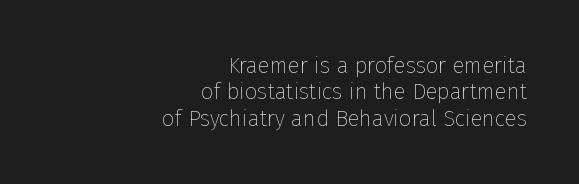
Q: Is the text bold? A: No.
Q: Is the text italic (slanted)? A: No, it is upright.
Q: Is the text underlined? A: No.
Q: How is the paragraph aligned? A: Right-aligned.
Q: Is the spacing between letters normal or unusually wide? A: Normal.
